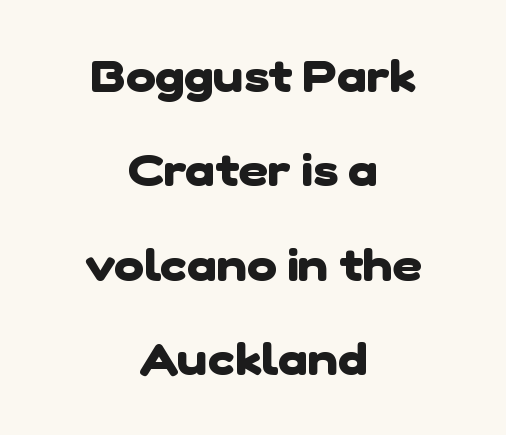
The image shows 45 px heavy sans-serif type; set centered, loose line spacing (2.1x), normal letter spacing, not underlined; low stroke contrast and a medium x-height.
